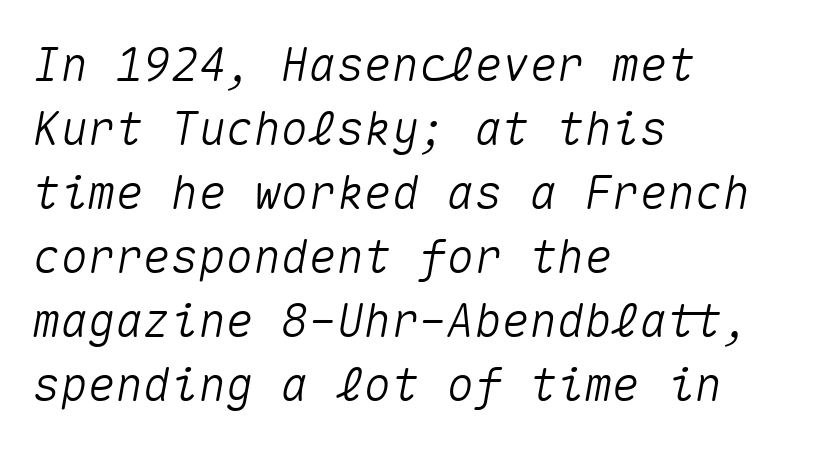
The image shows 46 px text type, italic (leaning right), monospaced; set left-aligned, normal line spacing (1.39x), normal letter spacing, not underlined; medium stroke contrast and a medium x-height.
